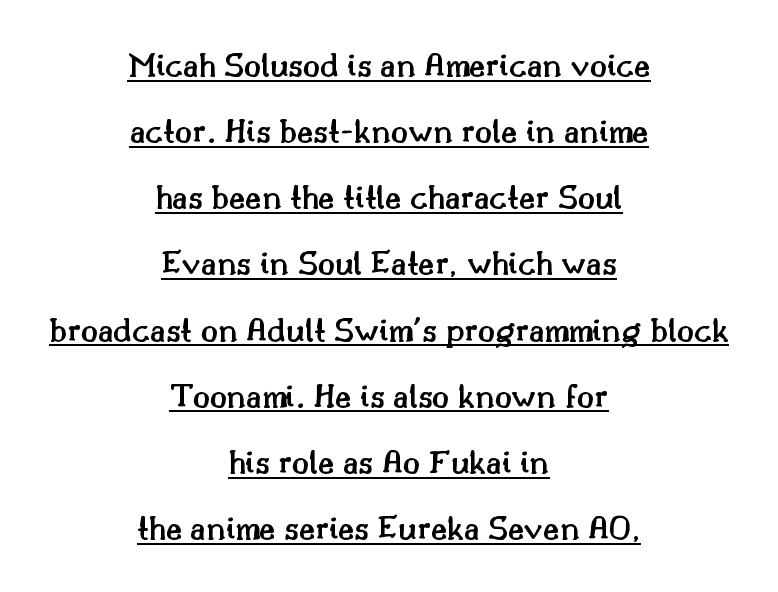
I'd describe the lettering as semibold — firm but not a full bold. In designer terms, the underline attribute is active on this setting. This is the regular roman posture of the typeface. Old-style or modern, the face here clearly has serifs.
